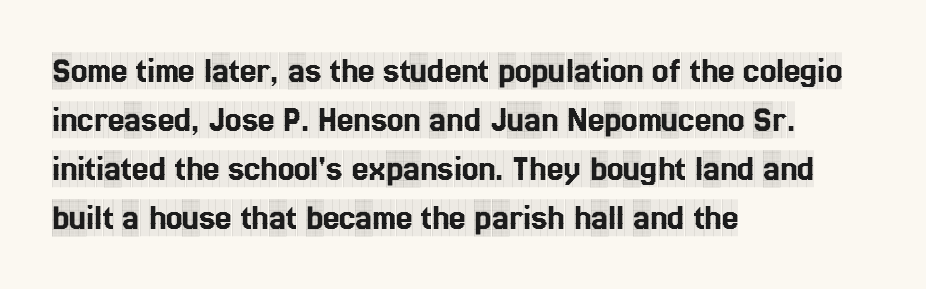
Italic? Not at all — the glyphs are vertical. Is there much room between lines? A standard amount, neither cramped nor airy. The typesetter chose a ragged-right arrangement here. The face used here is seriffed, in the tradition of book romans.
